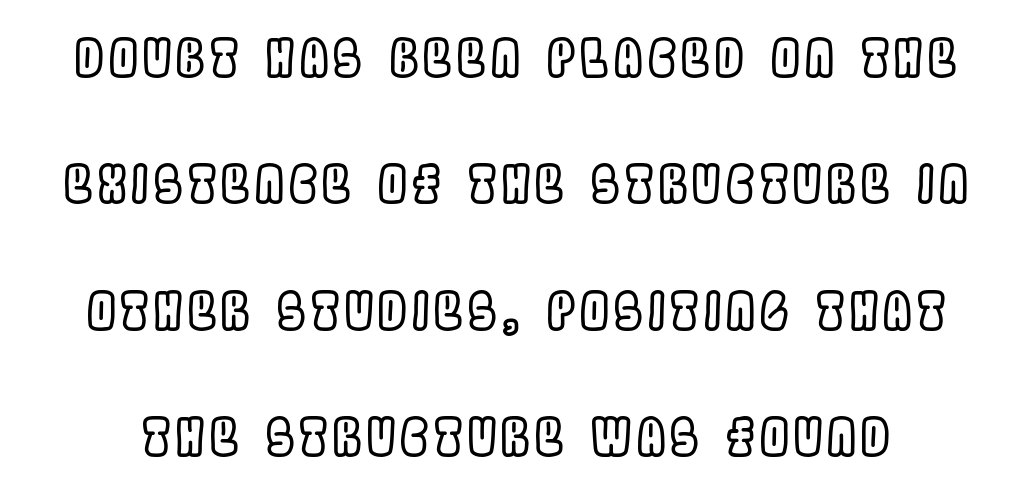
{"italic": "no", "width": "condensed", "x_height": "large", "monospaced": "no", "underline": "no", "line_spacing": "loose", "line_spacing_ratio": 2.48, "glyph_px": 51}
